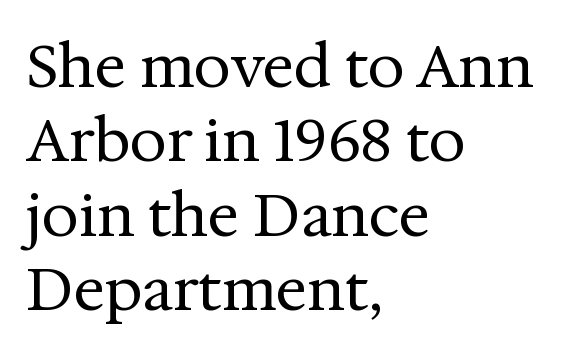
The image shows 59 px regular-weight serif type, upright; set left-aligned, normal line spacing (1.26x), normal letter spacing, not underlined; medium stroke contrast and a medium x-height.
